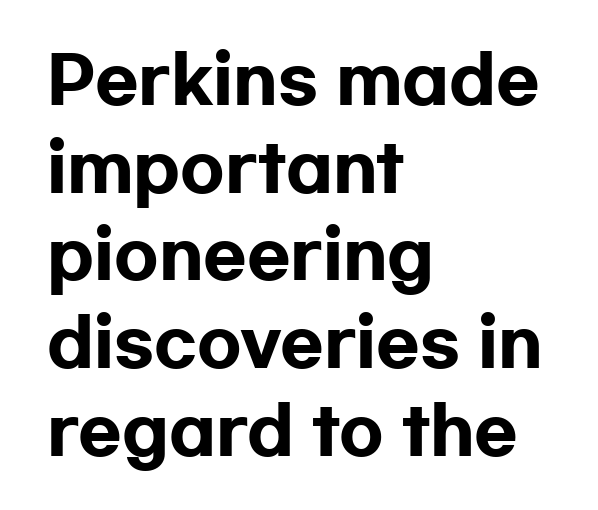
The image shows 64 px heavy, wide sans-serif type, upright; set left-aligned, normal line spacing (1.37x), normal letter spacing, not underlined; low stroke contrast and a medium x-height.
